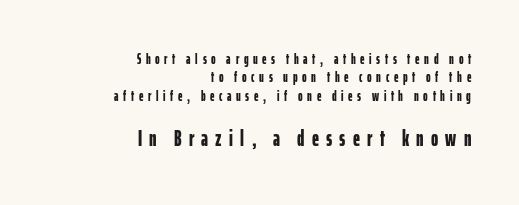
Q: Is the text bold? A: Yes.
Q: Is the text italic (slanted)? A: No, it is upright.
Q: Is the text underlined? A: No.
Q: How is the paragraph aligned? A: Right-aligned.
Q: Is the spacing between letters normal or unusually wide? A: Unusually wide.
Q: Is the spacing between lines tight, normal or loose? A: Normal.
Q: Which block of text is set in a larger size, the first (top) or the second (bottom)? A: The second (bottom) one.
